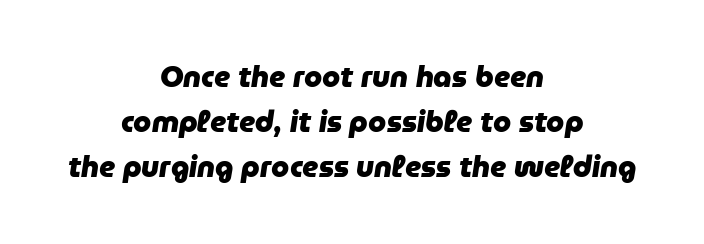
Q: Is the text bold? A: Yes.
Q: Is the text italic (slanted)? A: Yes, it leans right by about 9 degrees.
Q: Is the text underlined? A: No.
Q: How is the paragraph aligned? A: Centered.
Q: Is the spacing between letters normal or unusually wide? A: Normal.
Q: Is the spacing between lines tight, normal or loose? A: Normal.
Q: Width (condensed, normal, or wide)? A: Normal.
Q: Stroke contrast? A: Low.
Q: x-height? A: Medium.
Q: Monospaced? A: No.
